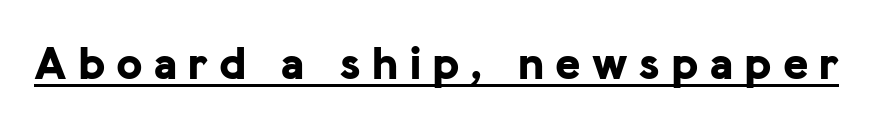
This is heavy type, rendered in bold. This sample uses a sans-serif face. You could not count columns in this text — the font is proportionally spaced. A typographer would call this underscored text. Posture: vertical. Observe the wide spacing: letters keep a clear distance from each other.
